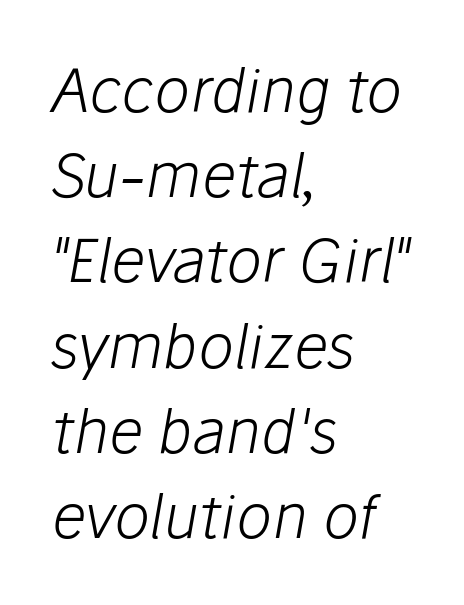
Q: Is the text bold? A: No.
Q: Is the text italic (slanted)? A: Yes, it leans right by about 10 degrees.
Q: Is the text underlined? A: No.
Q: How is the paragraph aligned? A: Left-aligned.
Q: Is the spacing between letters normal or unusually wide? A: Normal.
Q: Is the spacing between lines tight, normal or loose? A: Normal.
Q: Width (condensed, normal, or wide)? A: Normal.
Q: Stroke contrast? A: Low.
Q: x-height? A: Medium.
Q: Monospaced? A: No.
